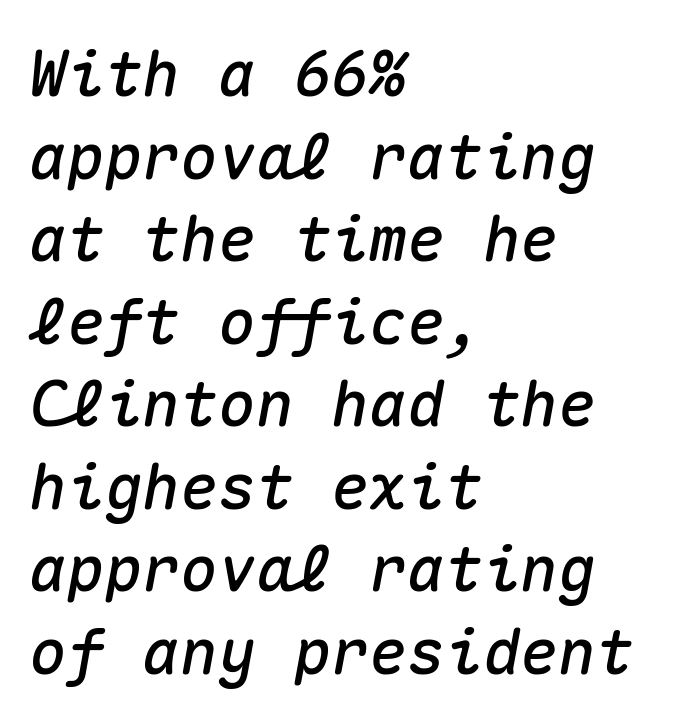
The image shows 63 px text type, italic (leaning right), monospaced; set left-aligned, normal line spacing (1.31x), normal letter spacing, not underlined; medium stroke contrast and a medium x-height.
